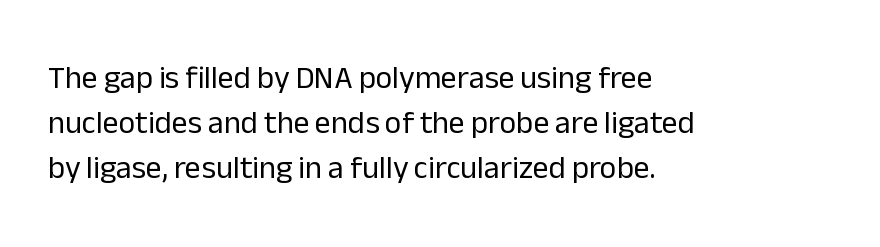
{"serif": "no", "italic": "no", "bold": "no", "weight": "regular", "width": "normal", "stroke_contrast": "low", "x_height": "medium", "monospaced": "no", "underline": "no", "align": "left", "line_spacing": "normal", "line_spacing_ratio": 1.41, "letter_spacing": "normal", "letter_spacing_em": 0.0, "glyph_px": 32}
